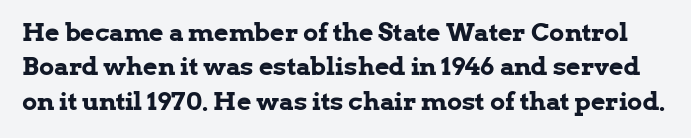
The image shows 25 px bold type, upright; set normal line spacing (1.38x), normal letter spacing, not underlined.
